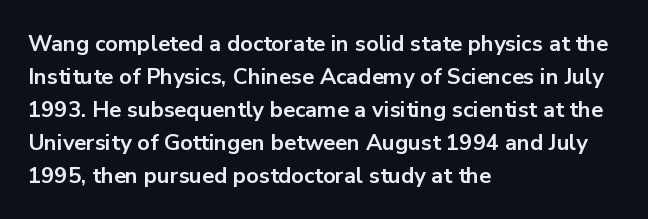
Q: Is the text bold? A: Yes.
Q: Is the text italic (slanted)? A: No, it is upright.
Q: Is the text underlined? A: No.
Q: How is the paragraph aligned? A: Left-aligned.
Q: Is the spacing between letters normal or unusually wide? A: Normal.
Q: Is the spacing between lines tight, normal or loose? A: Normal.
